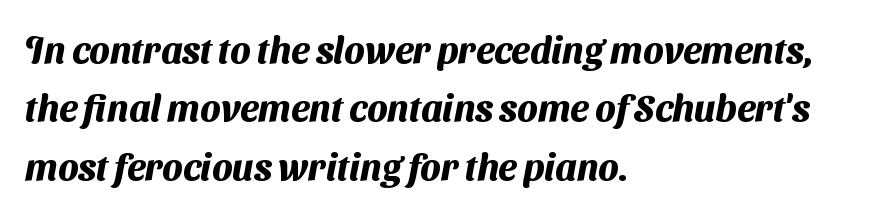
The ragged edge is on the right, which tells us the setting is flush left. Interline gaps are of average width in this sample. Lines of text with bare space underneath. This is sans-serif lettering, the kind often seen on screens and signage. Strokes here are thick enough to call this a true bold. The passage shown is typed in a proportional face where columns would drift.
